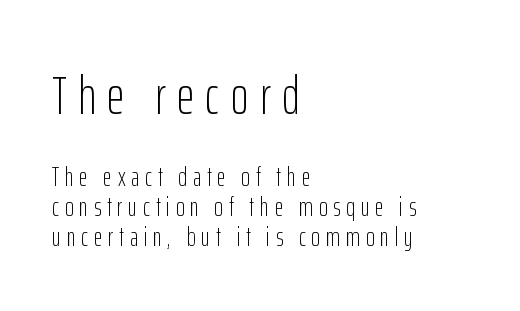
{"serif": "no", "italic": "no", "bold": "no", "weight": "light", "width": "condensed", "stroke_contrast": "low", "x_height": "medium", "monospaced": "no", "underline": "no", "align": "left", "line_spacing": "tight", "line_spacing_ratio": 1.11, "letter_spacing": "wide", "letter_spacing_em": 0.21, "larger_block": "first", "size_ratio": 2.0, "glyph_px": 54}
